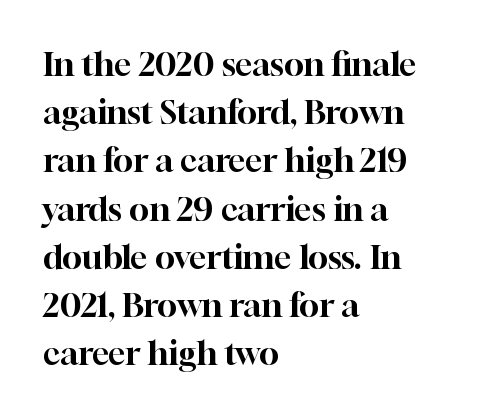
The image shows 33 px serif type, upright; set left-aligned, normal line spacing (1.46x), normal letter spacing, not underlined; high stroke contrast and a medium x-height.
